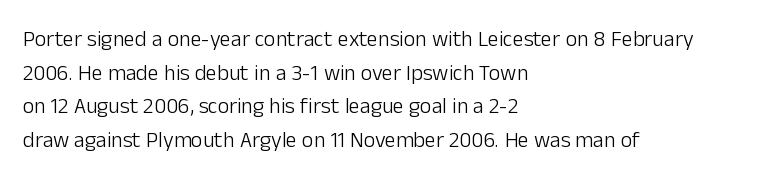
The image shows 22 px text type, upright; set left-aligned, normal line spacing (1.53x), normal letter spacing, not underlined.
